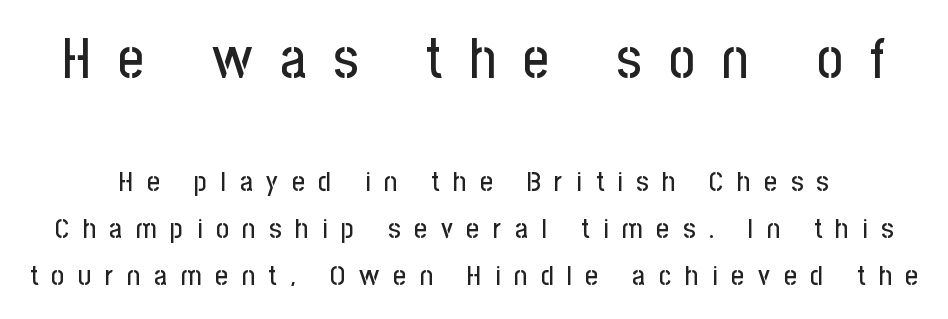
This sample has the flowing, uneven cadence of proportional lettering. The passage shown begins with its larger block and ends with its smaller one. A clean baseline with only descenders dipping below it. If you drew a line through each stem, it would be perfectly vertical. These lines sit exactly where default settings would place them.
